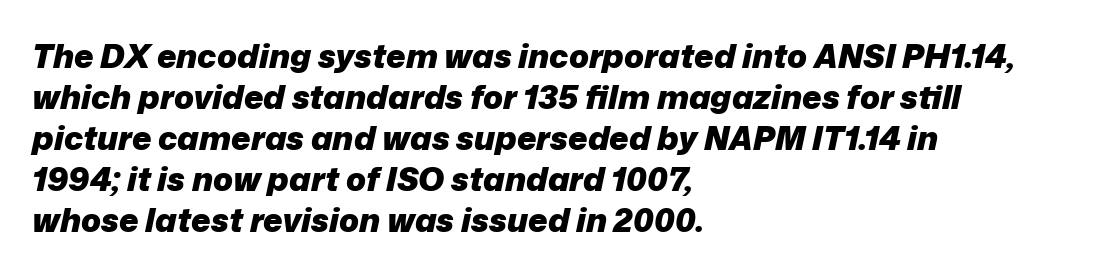
Q: Is the text bold? A: Yes.
Q: Is the text italic (slanted)? A: Yes, it leans right by about 12 degrees.
Q: Is the text underlined? A: No.
Q: How is the paragraph aligned? A: Left-aligned.
Q: Is the spacing between letters normal or unusually wide? A: Normal.
Q: Width (condensed, normal, or wide)? A: Normal.
Q: Stroke contrast? A: Low.
Q: x-height? A: Medium.
Q: Monospaced? A: No.
